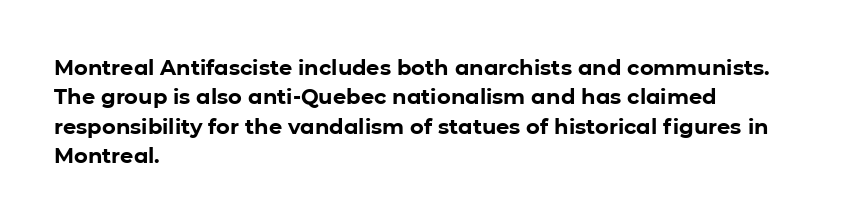
Q: Is the text bold? A: Yes.
Q: Is the text italic (slanted)? A: No, it is upright.
Q: Is the text underlined? A: No.
Q: How is the paragraph aligned? A: Left-aligned.
Q: Is the spacing between letters normal or unusually wide? A: Normal.
Q: Is the spacing between lines tight, normal or loose? A: Normal.
